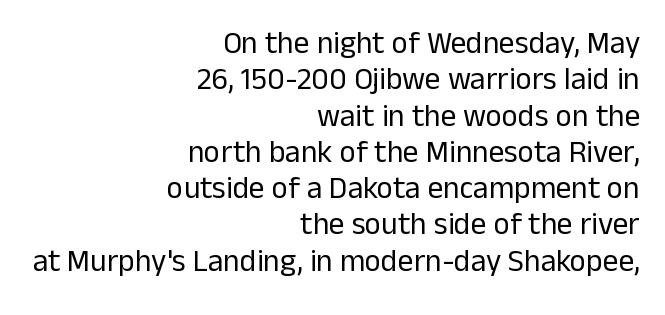
No feet cap the strokes, marking this as sans-serif type. A flush-right, rag-left setting is used for this passage. The typesetting does not lean heavy: it is not bold. It's the straight-up-and-down kind of type. Each letter keeps its own natural width here, so spacing adapts to shape.
